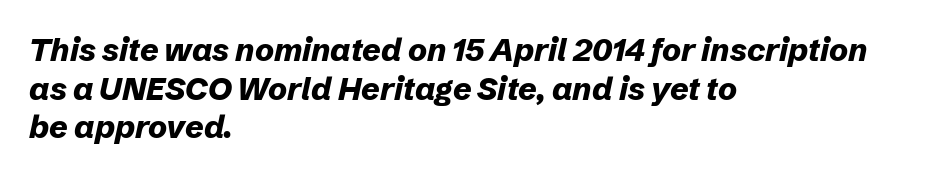
{"italic": "yes", "lean": "right", "slant_degrees": 12, "bold": "yes", "weight": "bold", "width": "normal", "stroke_contrast": "low", "x_height": "medium", "monospaced": "no", "underline": "no", "align": "left", "line_spacing_ratio": 1.21, "letter_spacing": "normal", "letter_spacing_em": 0.0, "glyph_px": 32}
